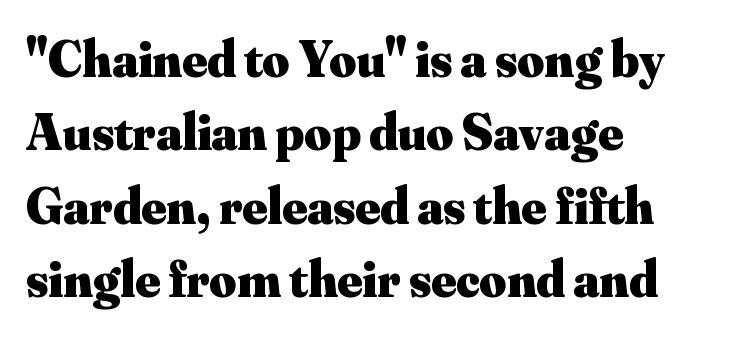
Q: Is the text bold? A: Yes.
Q: Is the text italic (slanted)? A: No, it is upright.
Q: Is the typeface a serif or a sans-serif typeface? A: Serif.
Q: Is the text underlined? A: No.
Q: How is the paragraph aligned? A: Left-aligned.
Q: Is the spacing between letters normal or unusually wide? A: Normal.
Q: Is the spacing between lines tight, normal or loose? A: Normal.
Q: Width (condensed, normal, or wide)? A: Normal.
Q: Stroke contrast? A: Medium.
Q: x-height? A: Small.
Q: Monospaced? A: No.
